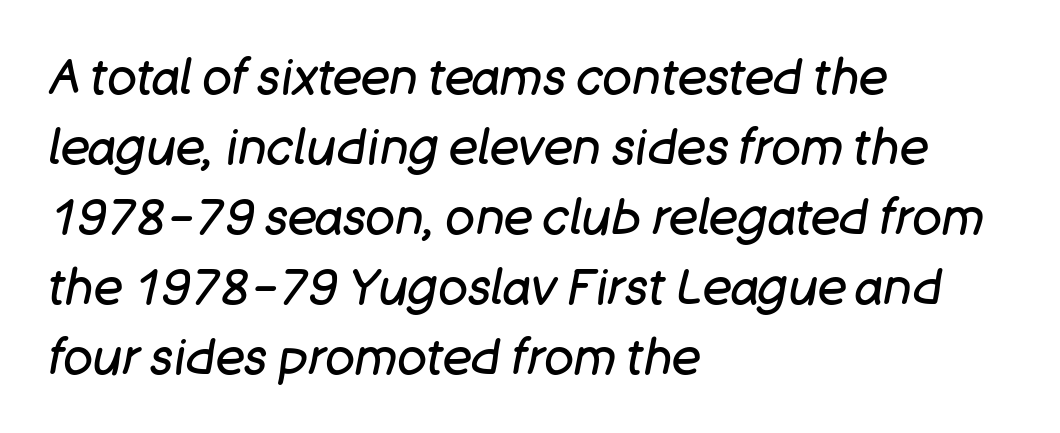
Q: Is the text bold? A: No.
Q: Is the text italic (slanted)? A: Yes, it leans right by about 11 degrees.
Q: Is the text underlined? A: No.
Q: How is the paragraph aligned? A: Left-aligned.
Q: Is the spacing between letters normal or unusually wide? A: Normal.
Q: Is the spacing between lines tight, normal or loose? A: Normal.
Q: Width (condensed, normal, or wide)? A: Normal.
Q: Stroke contrast? A: Low.
Q: x-height? A: Large.
Q: Monospaced? A: No.
